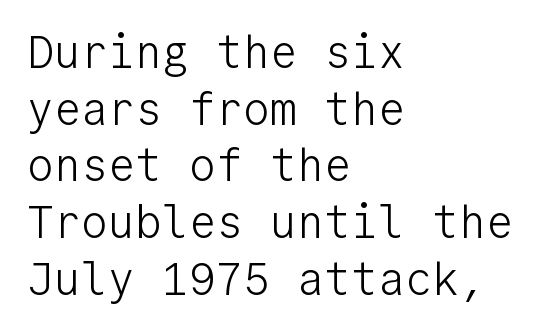
Line starts are locked; line ends wander. Reading down the column, the eye jumps a familiar distance to each next line. Glance below the letters and you will spot only blank space. These lines are rendered in a fixed-pitch font. Serif or sans? Sans — the stroke terminals are bare. Ordinary non-slanted type is in use.
